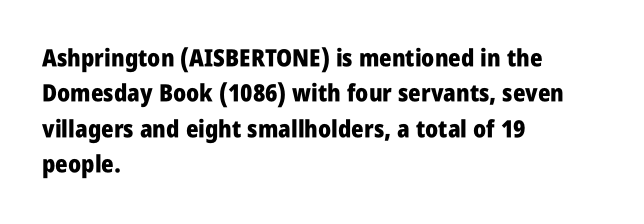
Q: Is the text bold? A: Yes.
Q: Is the text italic (slanted)? A: No, it is upright.
Q: Is the text underlined? A: No.
Q: How is the paragraph aligned? A: Left-aligned.
Q: Is the spacing between letters normal or unusually wide? A: Normal.
Q: Is the spacing between lines tight, normal or loose? A: Normal.
